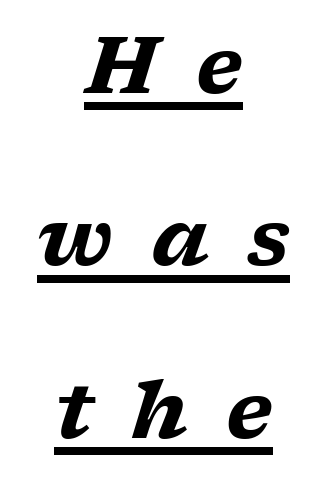
{"serif": "yes", "italic": "yes", "lean": "right", "slant_degrees": 17, "bold": "yes", "weight": "heavy", "width": "wide", "stroke_contrast": "low", "x_height": "medium", "monospaced": "no", "underline": "yes", "align": "center", "line_spacing": "loose", "line_spacing_ratio": 2.21, "letter_spacing": "wide", "letter_spacing_em": 0.49, "glyph_px": 78}
